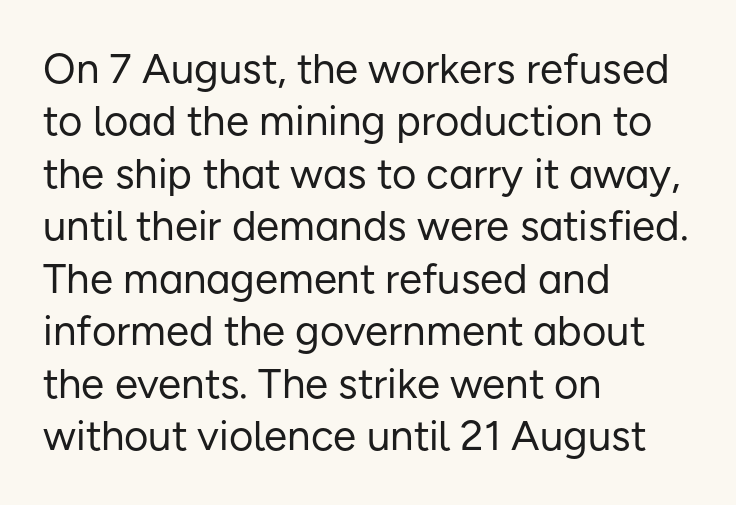
Q: Is the text bold? A: No.
Q: Is the text italic (slanted)? A: No, it is upright.
Q: Is the typeface a serif or a sans-serif typeface? A: Sans-serif.
Q: Is the text underlined? A: No.
Q: How is the paragraph aligned? A: Left-aligned.
Q: Is the spacing between letters normal or unusually wide? A: Normal.
Q: Is the spacing between lines tight, normal or loose? A: Normal.
Q: Width (condensed, normal, or wide)? A: Normal.
Q: Stroke contrast? A: Low.
Q: x-height? A: Medium.
Q: Monospaced? A: No.
